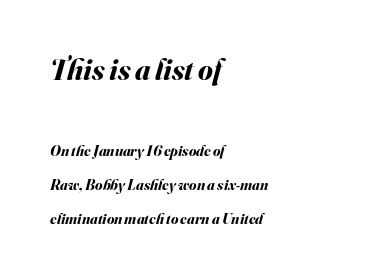
{"italic": "yes", "lean": "right", "slant_degrees": 16, "bold": "yes", "weight": "bold", "width": "normal", "stroke_contrast": "medium", "x_height": "small", "monospaced": "no", "underline": "no", "align": "left", "line_spacing": "loose", "line_spacing_ratio": 2.25, "letter_spacing": "normal", "letter_spacing_em": 0.0, "larger_block": "first", "size_ratio": 2.0, "glyph_px": 30}
